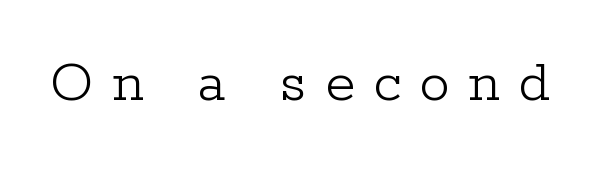
Q: Is the text bold? A: No.
Q: Is the text italic (slanted)? A: No, it is upright.
Q: Is the typeface a serif or a sans-serif typeface? A: Serif.
Q: Is the text underlined? A: No.
Q: Is the spacing between letters normal or unusually wide? A: Unusually wide.
Q: Width (condensed, normal, or wide)? A: Normal.
Q: Stroke contrast? A: Low.
Q: x-height? A: Medium.
Q: Monospaced? A: No.
